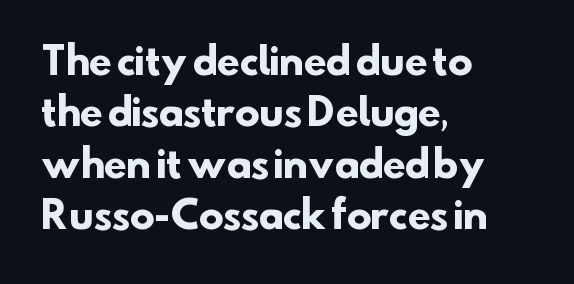
The image shows 37 px heavy sans-serif type; set left-aligned, normal line spacing (1.39x), normal letter spacing, not underlined; low stroke contrast and a small x-height.
